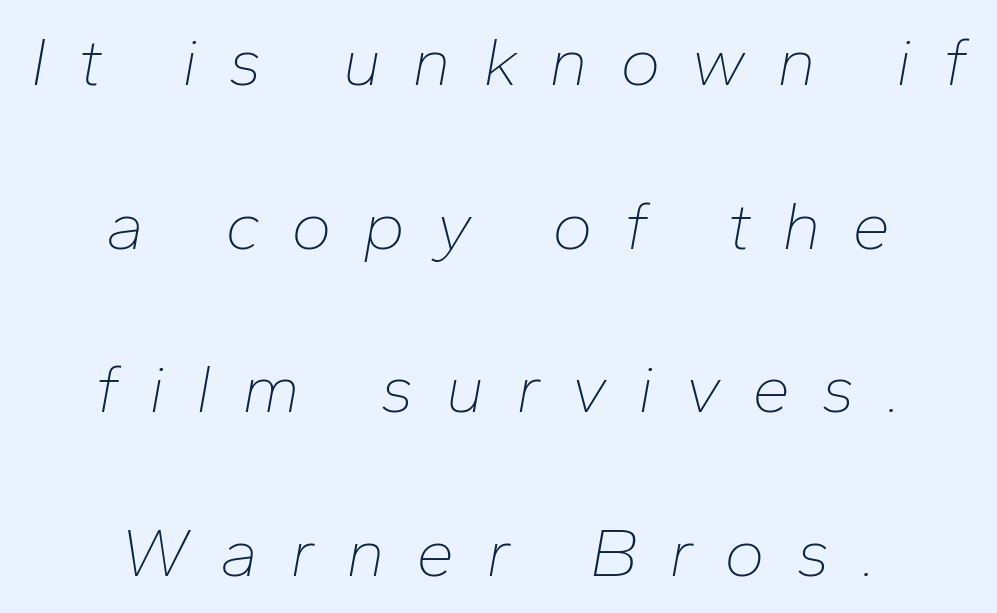
Designer's note — italics engaged. What's the leading like? Stretched, with rows far apart. Check under the words: just untouched page. This is not heavy type; no bold has been used.
